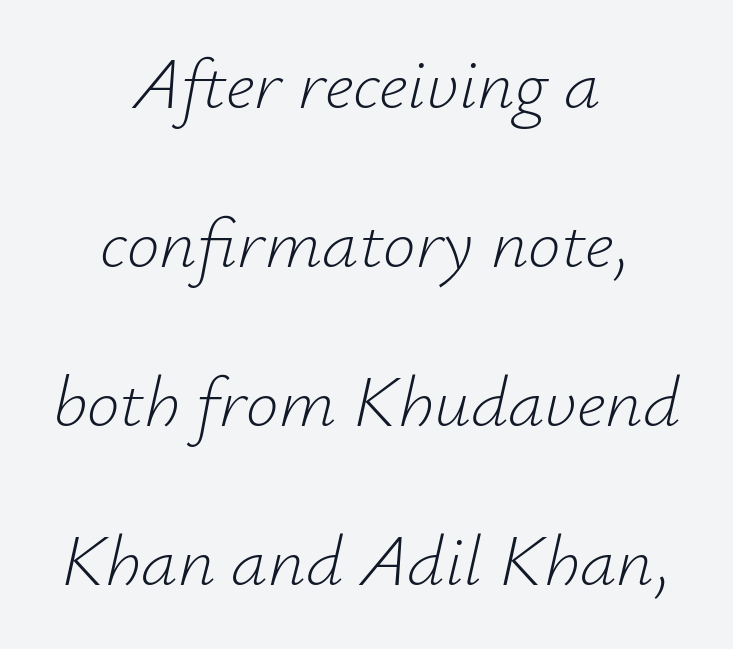
Q: Is the text bold? A: No.
Q: Is the text italic (slanted)? A: Yes, it leans right by about 12 degrees.
Q: Is the text underlined? A: No.
Q: How is the paragraph aligned? A: Centered.
Q: Is the spacing between letters normal or unusually wide? A: Normal.
Q: Is the spacing between lines tight, normal or loose? A: Loose.
Q: Width (condensed, normal, or wide)? A: Normal.
Q: Stroke contrast? A: Low.
Q: x-height? A: Small.
Q: Monospaced? A: No.
